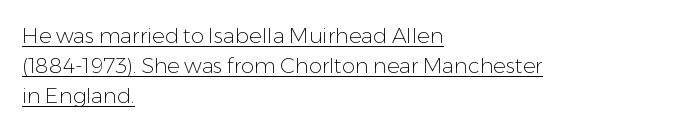
A rule runs beneath these lines of type. When letters stand straight like this, we call the style roman or upright. Tracking value appears to be zero — textbook default spacing. These lines sit exactly where default settings would place them. Nothing heavy about these letters — not bold at all. Compared with a centered layout, this one pins lines to the left instead.
